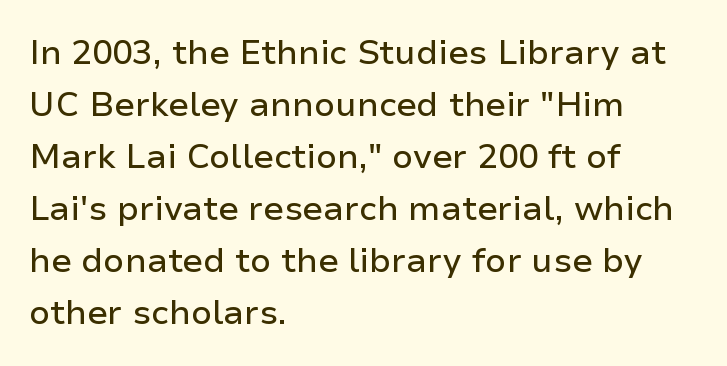
The rendering uses a moderate line-height, typical for paragraphs. A bare baseline throughout the passage. Classification — sans serif. Words appear dense and cohesive because spacing is normal. Reading down the block, your eye returns to a fixed left position each line.
